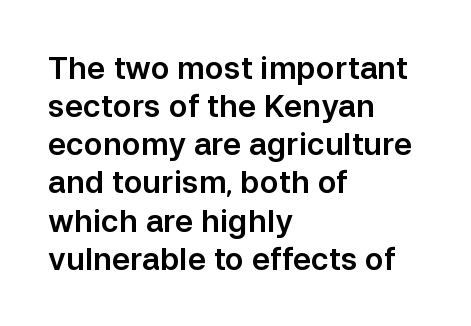
{"serif": "no", "italic": "no", "width": "normal", "stroke_contrast": "low", "x_height": "medium", "monospaced": "no", "underline": "no", "align": "left", "line_spacing_ratio": 1.23, "letter_spacing": "normal", "letter_spacing_em": 0.0, "glyph_px": 31}
